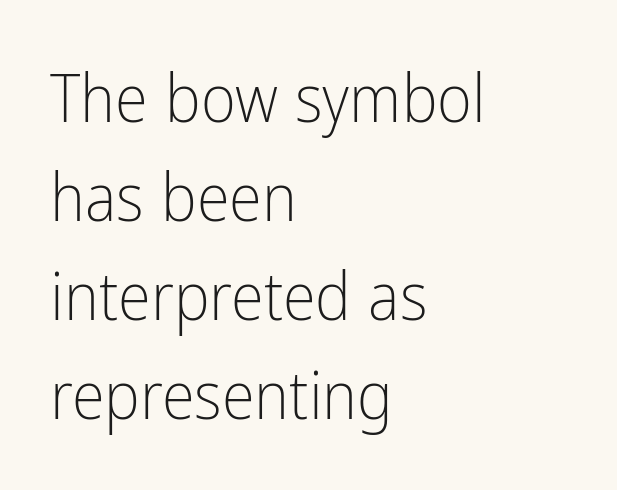
{"serif": "no", "italic": "no", "bold": "no", "weight": "light", "width": "condensed", "stroke_contrast": "low", "x_height": "medium", "monospaced": "no", "underline": "no", "align": "left", "line_spacing": "normal", "line_spacing_ratio": 1.48, "letter_spacing": "normal", "letter_spacing_em": 0.0, "glyph_px": 67}
